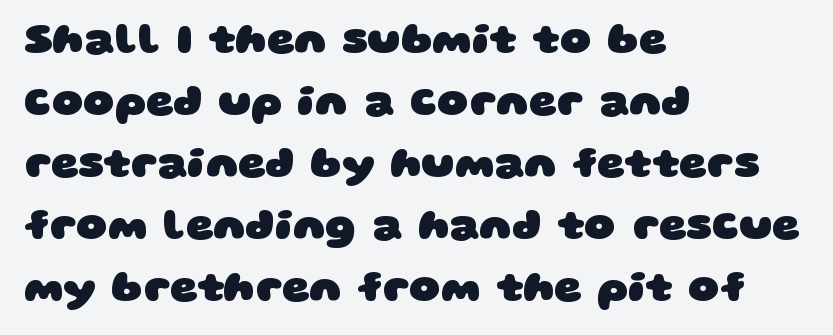
The image shows 43 px heavy, wide sans-serif type; set left-aligned, normal line spacing (1.44x), normal letter spacing, not underlined; low stroke contrast and a large x-height.
